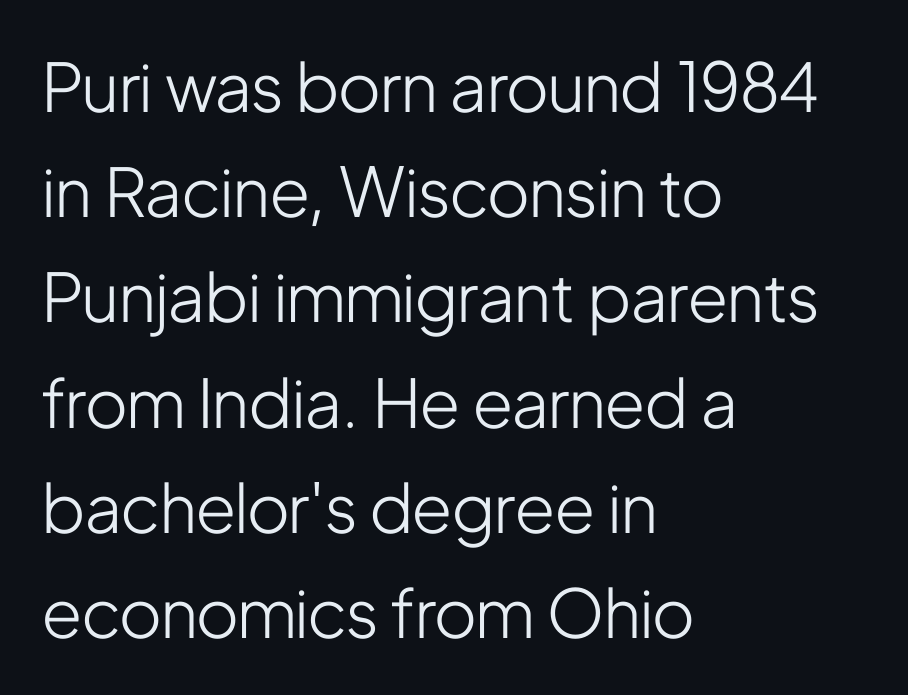
The image shows 67 px light, condensed sans-serif type, upright; set left-aligned, normal line spacing (1.57x), normal letter spacing, not underlined; low stroke contrast and a medium x-height.
